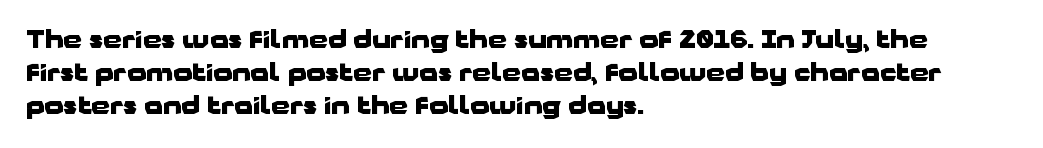
{"italic": "no", "bold": "yes", "underline": "no", "align": "left", "line_spacing": "normal", "line_spacing_ratio": 1.37, "letter_spacing": "normal", "letter_spacing_em": 0.0, "glyph_px": 24}
